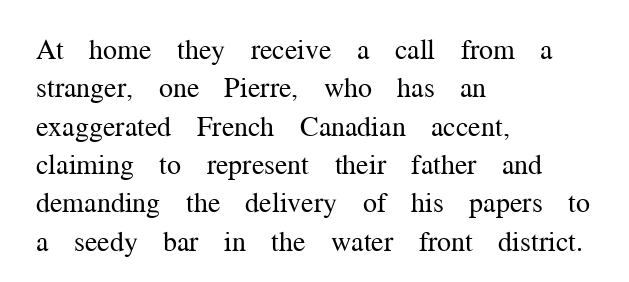
{"serif": "yes", "italic": "no", "bold": "no", "weight": "regular", "width": "normal", "stroke_contrast": "medium", "x_height": "medium", "monospaced": "no", "underline": "no", "align": "left", "line_spacing": "normal", "line_spacing_ratio": 1.37, "letter_spacing": "normal", "letter_spacing_em": 0.0, "glyph_px": 28}
